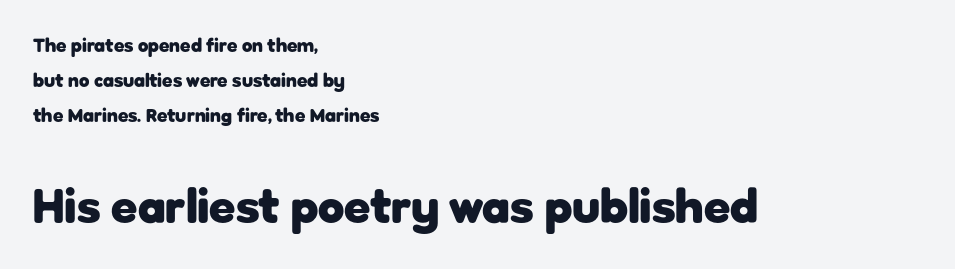
{"serif": "no", "italic": "no", "bold": "yes", "weight": "heavy", "width": "normal", "stroke_contrast": "low", "x_height": "medium", "monospaced": "no", "underline": "no", "align": "left", "line_spacing_ratio": 1.84, "letter_spacing": "normal", "letter_spacing_em": 0.0, "larger_block": "second", "size_ratio": 2.53, "glyph_px": 48}
